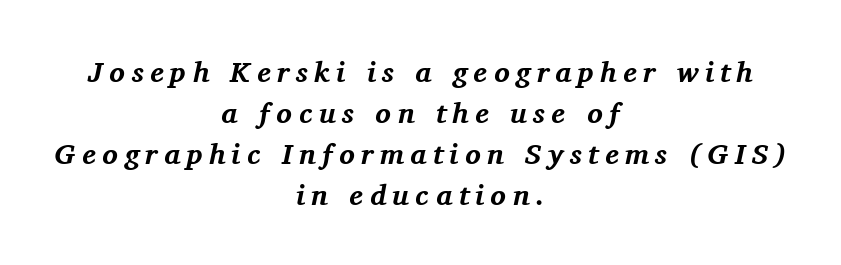
{"serif": "yes", "italic": "yes", "lean": "right", "slant_degrees": 11, "bold": "yes", "weight": "bold", "width": "normal", "stroke_contrast": "medium", "x_height": "medium", "monospaced": "no", "underline": "no", "align": "center", "line_spacing": "normal", "line_spacing_ratio": 1.41, "letter_spacing": "wide", "letter_spacing_em": 0.22, "glyph_px": 29}
